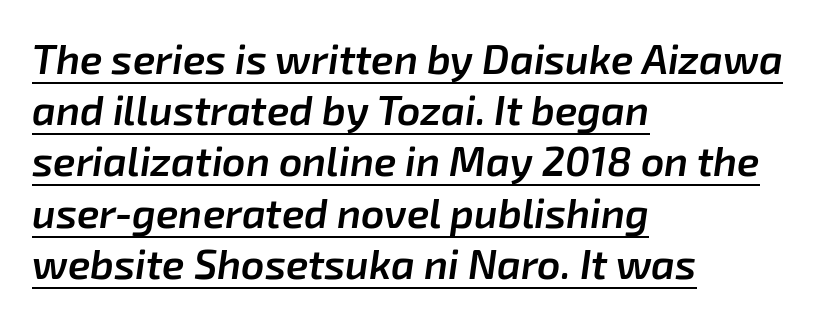
If you drew a line through each stem, it would be angled. Words appear dense and cohesive because spacing is normal. Spacing verdict: proportional, widths tailored to each character. The rendering uses a moderate line-height, typical for paragraphs. The text block is weighted toward the left margin, trailing off unevenly rightward.
